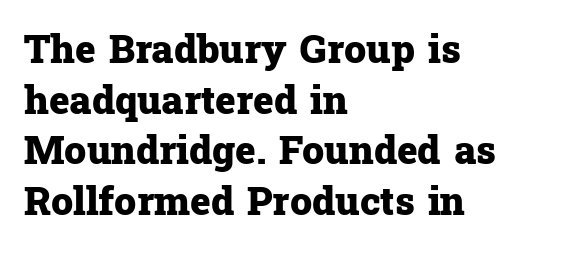
The image shows 39 px heavy serif type, upright; set left-aligned, normal line spacing (1.3x), normal letter spacing, not underlined; low stroke contrast and a medium x-height.
